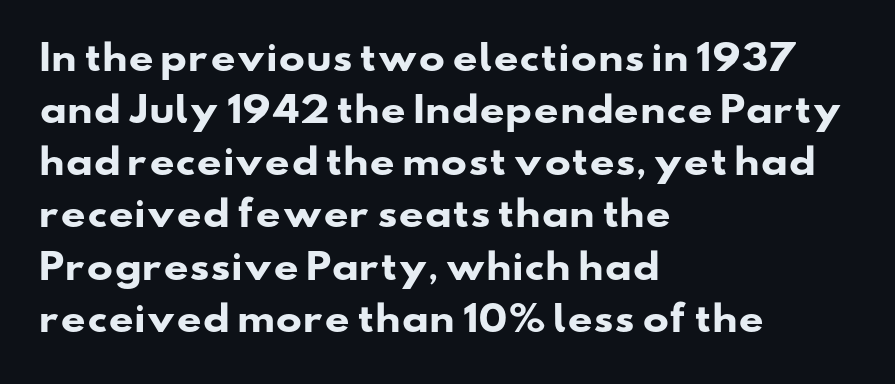
Compared with typical body copy, the letter spacing here is the same. Is this a sans? Yes — the strokes have no serifs. All the whitespace from short lines collects on the right. Spacing verdict: proportional, widths tailored to each character.
